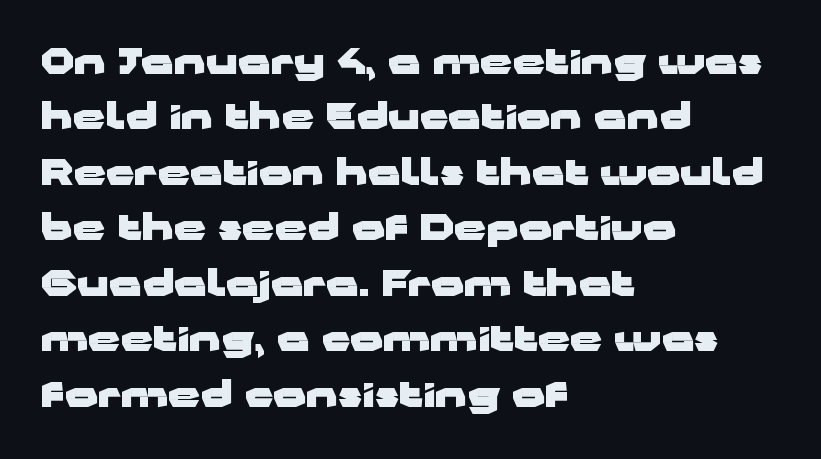
Q: Is the text bold? A: Yes.
Q: Is the text italic (slanted)? A: No, it is upright.
Q: Is the typeface a serif or a sans-serif typeface? A: Sans-serif.
Q: Is the text underlined? A: No.
Q: How is the paragraph aligned? A: Left-aligned.
Q: Is the spacing between letters normal or unusually wide? A: Normal.
Q: Is the spacing between lines tight, normal or loose? A: Normal.
Q: Width (condensed, normal, or wide)? A: Wide.
Q: Stroke contrast? A: Low.
Q: x-height? A: Medium.
Q: Monospaced? A: No.
